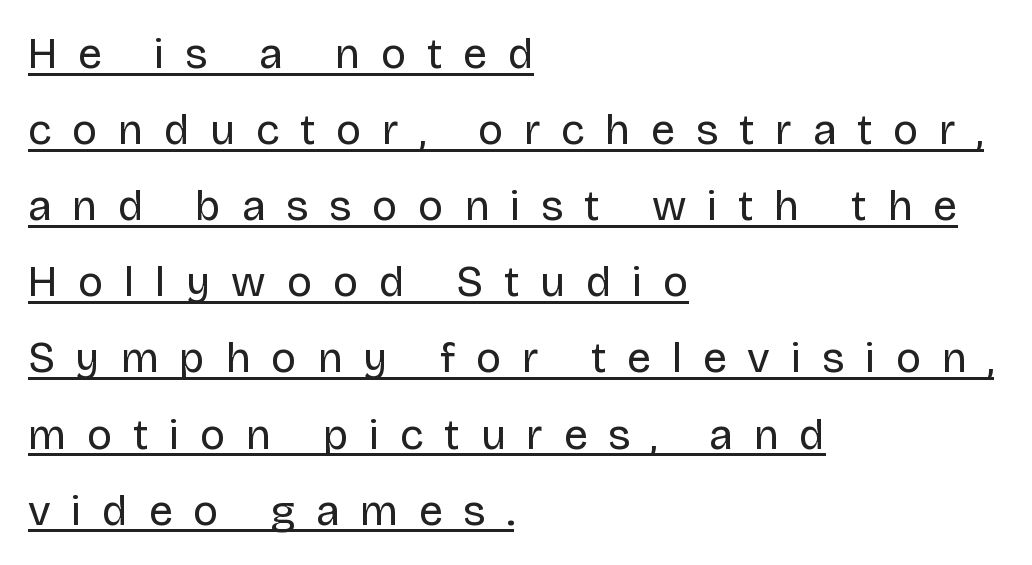
The strokes carry an ordinary text weight at most. Decoration check: the copy is underlined. Typeset ragged right — the left edge is the straight one. Looks like regular typesetting: each glyph gets only the width it needs. Loose tracking; the words dissolve into strings of separated letters.
